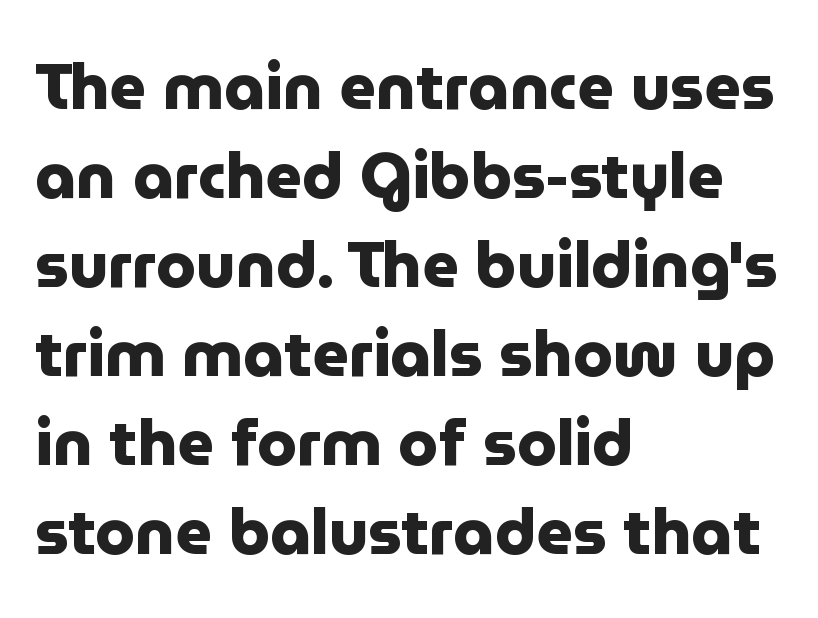
Q: Is the text bold? A: Yes.
Q: Is the text italic (slanted)? A: No, it is upright.
Q: Is the typeface a serif or a sans-serif typeface? A: Sans-serif.
Q: Is the text underlined? A: No.
Q: How is the paragraph aligned? A: Left-aligned.
Q: Is the spacing between letters normal or unusually wide? A: Normal.
Q: Is the spacing between lines tight, normal or loose? A: Normal.
Q: Width (condensed, normal, or wide)? A: Normal.
Q: Stroke contrast? A: Low.
Q: x-height? A: Medium.
Q: Monospaced? A: No.
